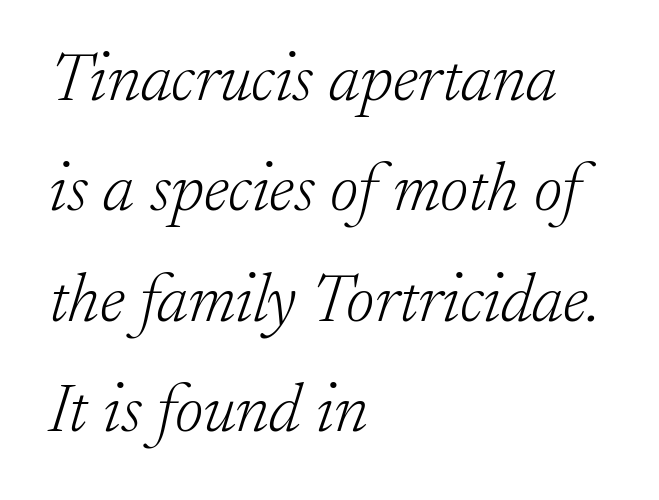
{"serif": "yes", "italic": "yes", "lean": "right", "slant_degrees": 17, "bold": "no", "weight": "light", "width": "normal", "stroke_contrast": "low", "x_height": "small", "monospaced": "no", "underline": "no", "align": "left", "line_spacing": "normal", "line_spacing_ratio": 1.6, "letter_spacing": "normal", "letter_spacing_em": 0.0, "glyph_px": 69}
